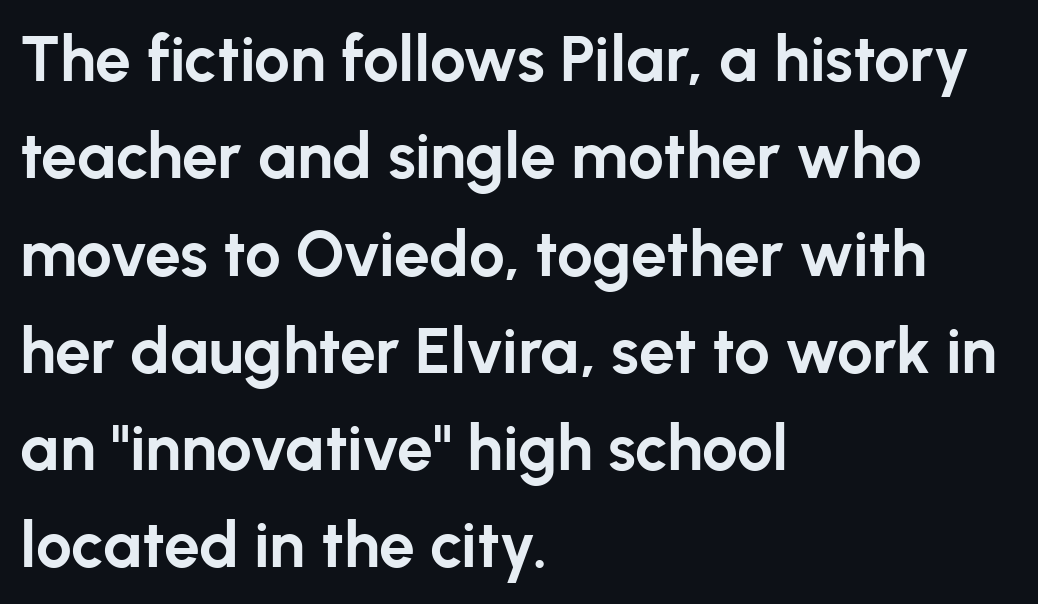
The typeface chosen for these lines omits serifs. The type sits square on the baseline with zero lean. Think of a printed novel: that variable character pitch is what you see here. The rendering uses a bold face; every stroke is thick and dark.
